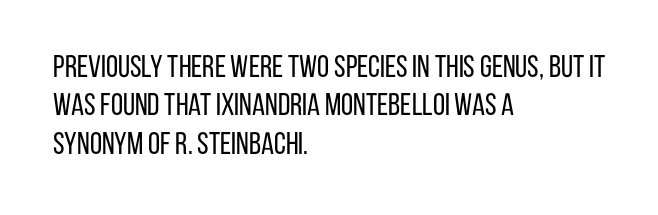
Q: Is the text bold? A: No.
Q: Is the text italic (slanted)? A: No, it is upright.
Q: Is the typeface a serif or a sans-serif typeface? A: Sans-serif.
Q: Is the text underlined? A: No.
Q: How is the paragraph aligned? A: Left-aligned.
Q: Is the spacing between letters normal or unusually wide? A: Normal.
Q: Width (condensed, normal, or wide)? A: Condensed.
Q: Stroke contrast? A: Low.
Q: x-height? A: Large.
Q: Monospaced? A: No.
